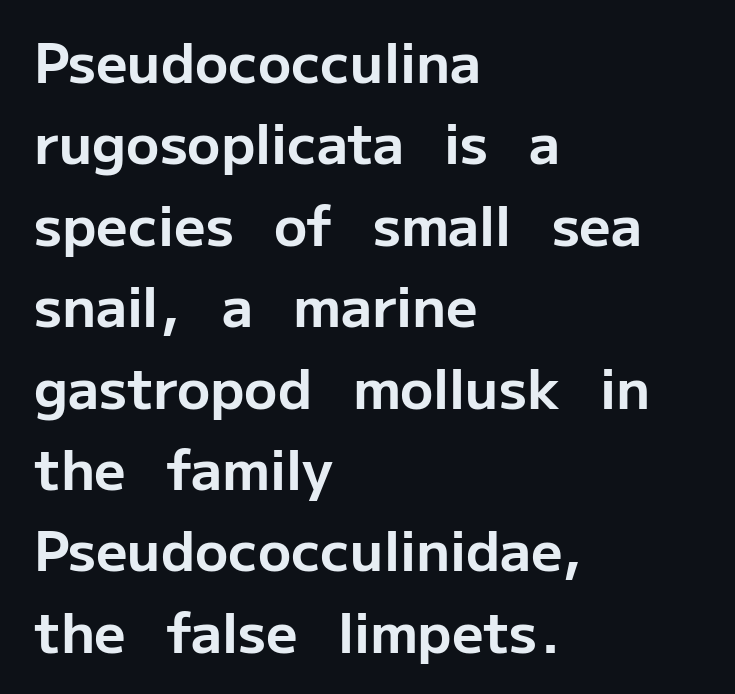
Q: Is the text bold? A: Yes.
Q: Is the text italic (slanted)? A: No, it is upright.
Q: Is the typeface a serif or a sans-serif typeface? A: Sans-serif.
Q: Is the text underlined? A: No.
Q: How is the paragraph aligned? A: Left-aligned.
Q: Is the spacing between letters normal or unusually wide? A: Normal.
Q: Is the spacing between lines tight, normal or loose? A: Normal.
Q: Width (condensed, normal, or wide)? A: Normal.
Q: Stroke contrast? A: Low.
Q: x-height? A: Medium.
Q: Monospaced? A: No.
